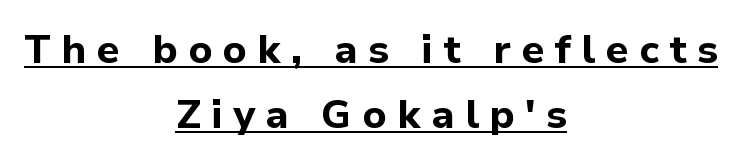
{"serif": "no", "italic": "no", "bold": "yes", "weight": "bold", "width": "normal", "stroke_contrast": "low", "x_height": "medium", "monospaced": "no", "underline": "yes", "align": "center", "line_spacing": "normal", "line_spacing_ratio": 1.63, "letter_spacing": "wide", "letter_spacing_em": 0.26, "glyph_px": 40}
